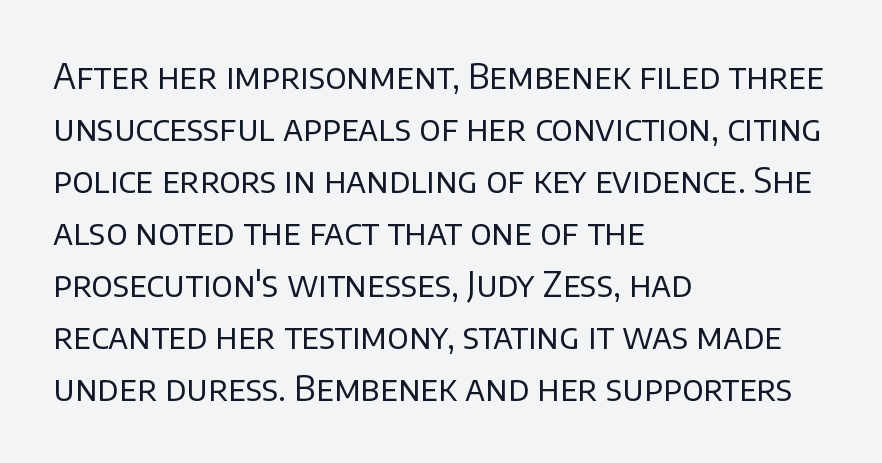
{"serif": "no", "italic": "no", "bold": "no", "weight": "regular", "width": "normal", "stroke_contrast": "low", "x_height": "large", "monospaced": "no", "underline": "no", "align": "left", "line_spacing": "normal", "line_spacing_ratio": 1.53, "letter_spacing": "normal", "letter_spacing_em": 0.0, "glyph_px": 34}
